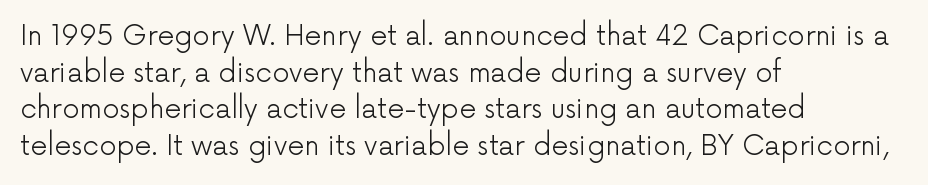
{"italic": "no", "bold": "no", "underline": "no", "align": "left", "line_spacing": "normal", "line_spacing_ratio": 1.36, "letter_spacing": "normal", "letter_spacing_em": 0.0, "glyph_px": 27}
